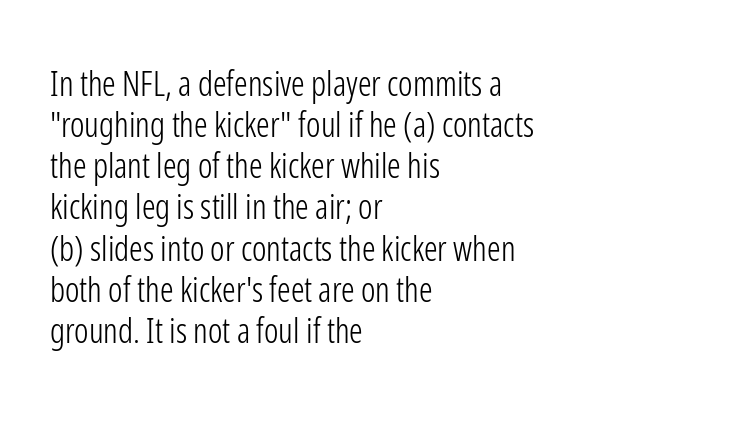
The image shows 34 px light, condensed sans-serif type, upright; set left-aligned, line spacing 1.21x, normal letter spacing, not underlined; low stroke contrast and a medium x-height.
